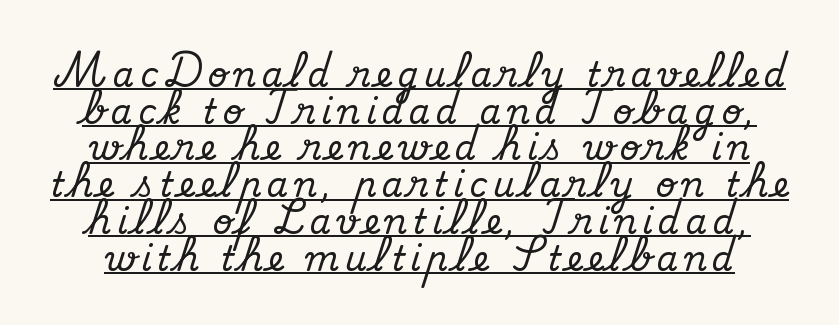
Somebody hit Ctrl+U on this one — the words are underlined. This sample has the flowing, uneven cadence of proportional lettering. Cramped leading. Does the type have serifs? Yes, each stem ends in a small foot.
